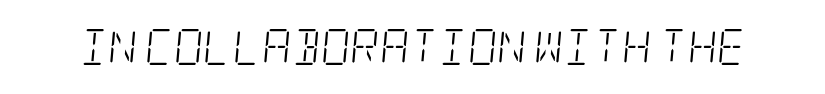
The image shows 36 px light, condensed serif type, italic (leaning right); set normal letter spacing, not underlined; low stroke contrast and a large x-height.
